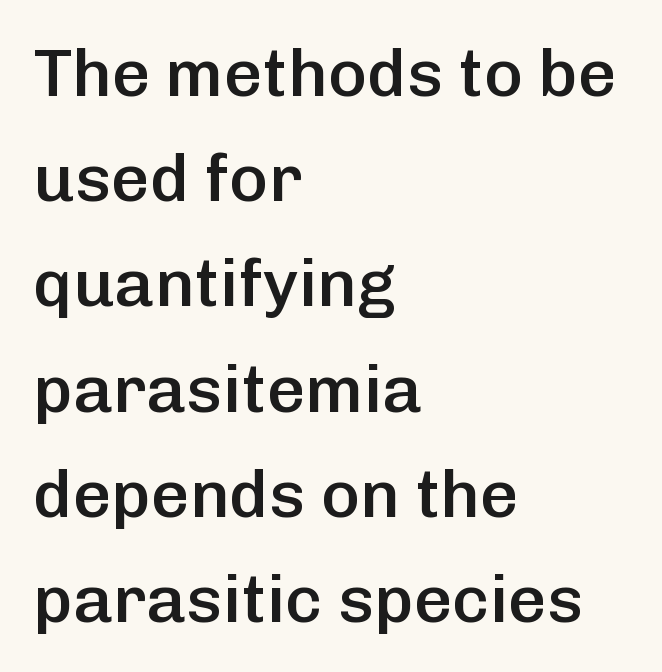
These lines are set flush left with a ragged right edge. Decoration check: the copy has no underline. Look at the stroke-to-counter ratio: somewhat heavy, a semibold. The tracking reads as untouched default to a designer's eye. No feet cap the strokes, marking this as sans-serif type. Is this a fixed-width face? No — the glyphs have proportional, varying widths.
